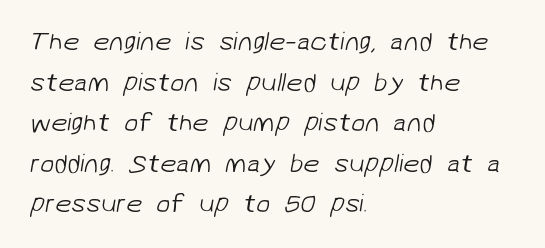
{"bold": "no", "underline": "no", "align": "left", "line_spacing": "normal", "line_spacing_ratio": 1.56, "letter_spacing": "normal", "letter_spacing_em": 0.0, "glyph_px": 26}
